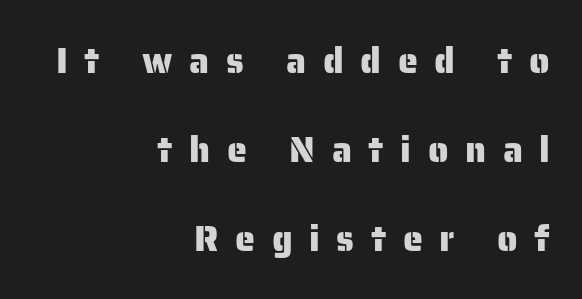
Q: Is the text italic (slanted)? A: No, it is upright.
Q: Is the typeface a serif or a sans-serif typeface? A: Sans-serif.
Q: Is the text underlined? A: No.
Q: How is the paragraph aligned? A: Right-aligned.
Q: Is the spacing between letters normal or unusually wide? A: Unusually wide.
Q: Is the spacing between lines tight, normal or loose? A: Loose.
Q: Width (condensed, normal, or wide)? A: Normal.
Q: Stroke contrast? A: Low.
Q: x-height? A: Medium.
Q: Monospaced? A: No.
